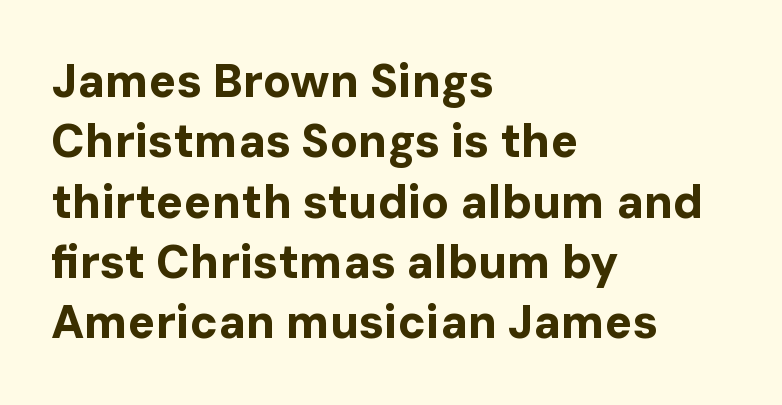
Q: Is the text bold? A: Yes.
Q: Is the text italic (slanted)? A: No, it is upright.
Q: Is the typeface a serif or a sans-serif typeface? A: Sans-serif.
Q: Is the text underlined? A: No.
Q: How is the paragraph aligned? A: Left-aligned.
Q: Is the spacing between letters normal or unusually wide? A: Normal.
Q: Is the spacing between lines tight, normal or loose? A: Normal.
Q: Width (condensed, normal, or wide)? A: Normal.
Q: Stroke contrast? A: Low.
Q: x-height? A: Medium.
Q: Monospaced? A: No.
